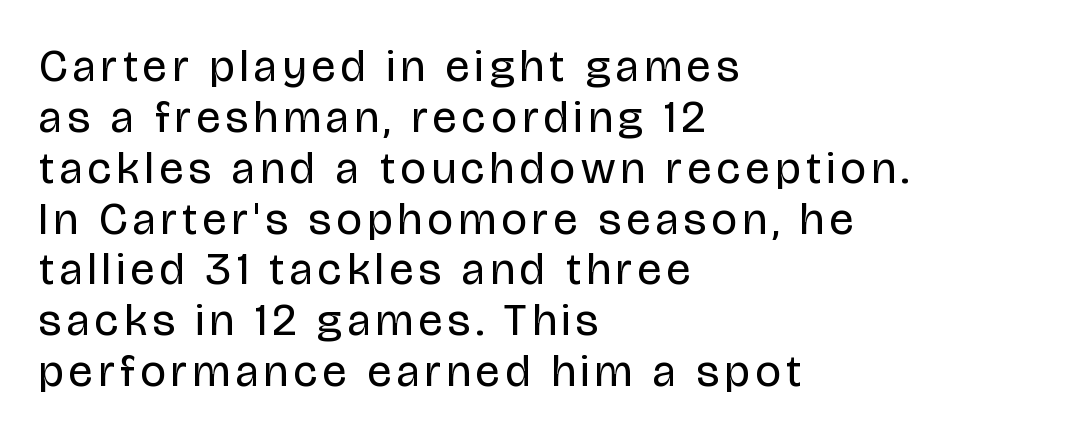
The image shows 45 px regular-weight, condensed sans-serif type, upright; set left-aligned, tight line spacing (1.13x), not underlined; low stroke contrast and a large x-height.
